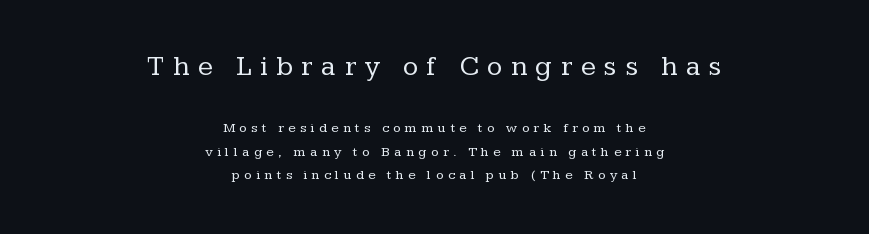
{"serif": "yes", "italic": "no", "bold": "no", "weight": "regular", "width": "normal", "stroke_contrast": "low", "x_height": "medium", "monospaced": "no", "underline": "no", "align": "center", "line_spacing": "normal", "line_spacing_ratio": 1.67, "letter_spacing": "wide", "letter_spacing_em": 0.31, "larger_block": "first", "size_ratio": 2.0, "glyph_px": 28}
